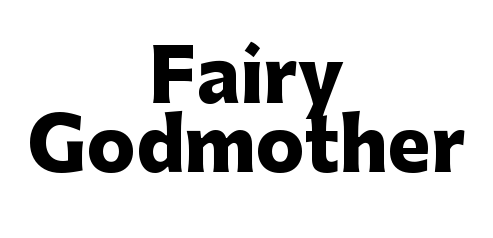
{"serif": "no", "italic": "no", "bold": "yes", "weight": "heavy", "width": "normal", "stroke_contrast": "low", "x_height": "medium", "monospaced": "no", "underline": "no", "align": "center", "line_spacing": "tight", "line_spacing_ratio": 0.96, "letter_spacing": "normal", "letter_spacing_em": 0.0, "glyph_px": 72}
